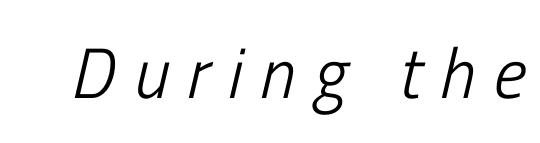
The image shows 71 px light, condensed type, italic (leaning right); set unusually wide letter spacing (+0.26 em), not underlined; low stroke contrast and a medium x-height.
